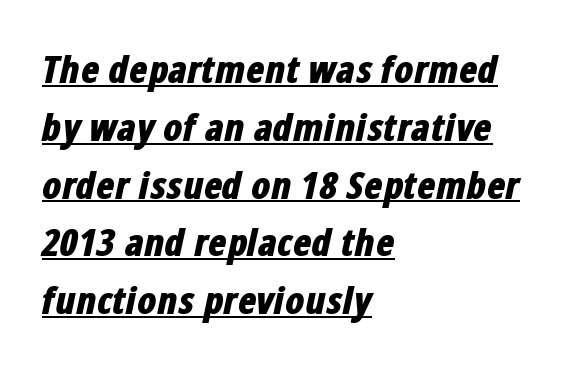
The image shows 38 px bold, condensed type, italic (leaning right); set left-aligned, normal line spacing (1.52x), normal letter spacing, underlined; low stroke contrast and a medium x-height.
